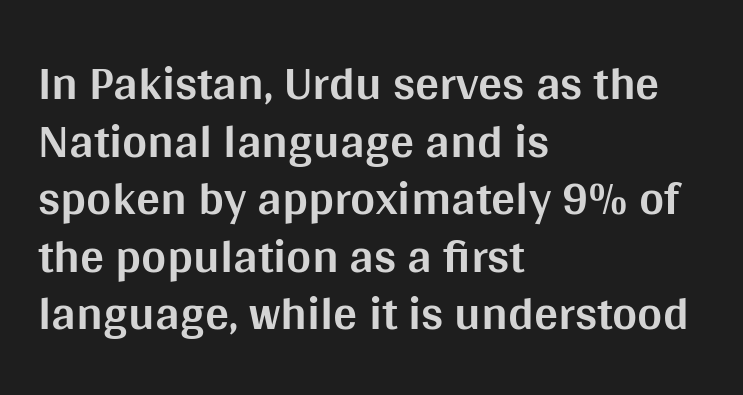
The image shows 48 px bold sans-serif type, upright; set left-aligned, line spacing 1.2x, normal letter spacing, not underlined; medium stroke contrast and a large x-height.
